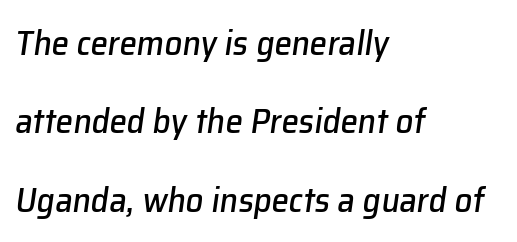
Q: Is the text italic (slanted)? A: Yes, it leans right by about 8 degrees.
Q: Is the text underlined? A: No.
Q: How is the paragraph aligned? A: Left-aligned.
Q: Is the spacing between letters normal or unusually wide? A: Normal.
Q: Is the spacing between lines tight, normal or loose? A: Loose.
Q: Width (condensed, normal, or wide)? A: Normal.
Q: Stroke contrast? A: Low.
Q: x-height? A: Medium.
Q: Monospaced? A: No.
